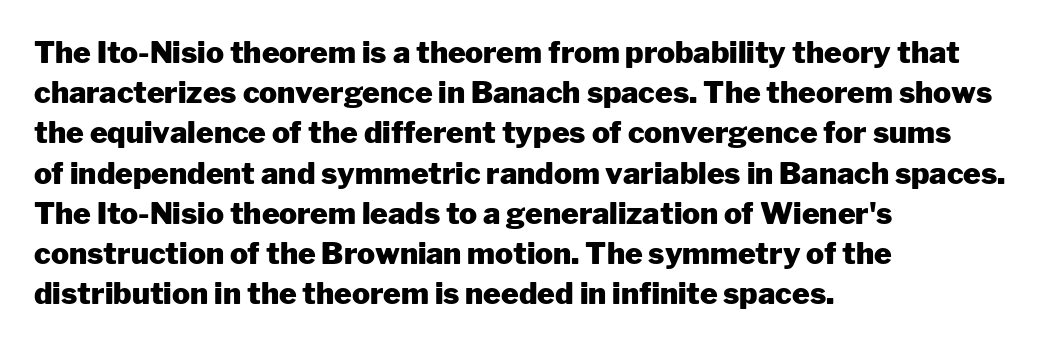
The image shows 30 px heavy sans-serif type, upright; set left-aligned, normal line spacing (1.34x), normal letter spacing, not underlined; low stroke contrast and a medium x-height.
